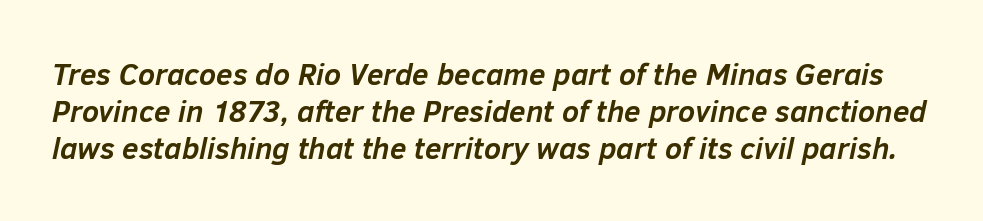
{"italic": "yes", "lean": "right", "slant_degrees": 12, "bold": "yes", "weight": "semibold", "width": "normal", "stroke_contrast": "low", "x_height": "medium", "monospaced": "no", "underline": "no", "line_spacing_ratio": 1.24, "letter_spacing": "normal", "letter_spacing_em": 0.0, "glyph_px": 30}
